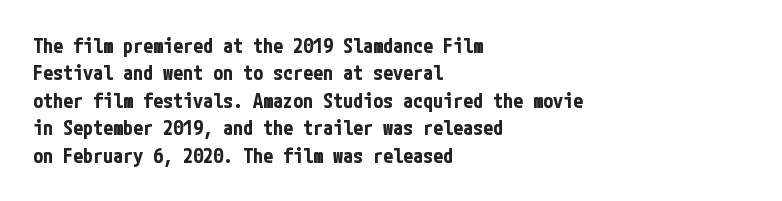
The image shows 20 px bold type, upright; set left-aligned, normal line spacing (1.37x), normal letter spacing, not underlined.
